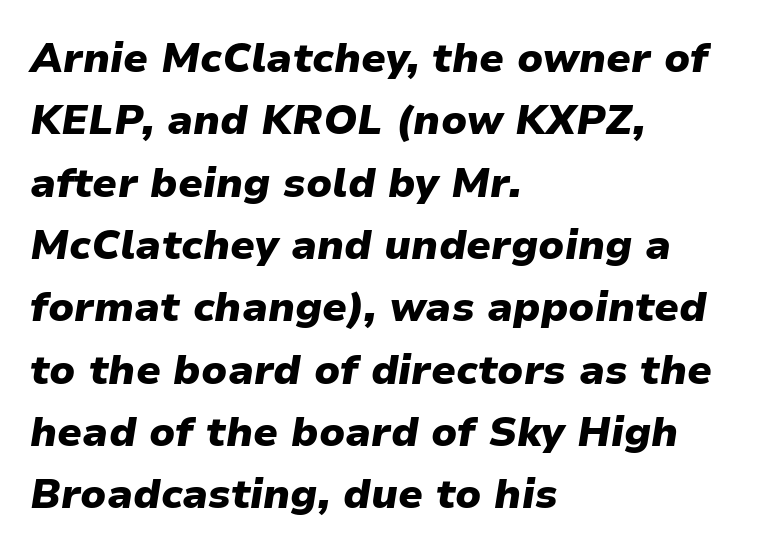
{"italic": "yes", "lean": "right", "slant_degrees": 9, "bold": "yes", "weight": "heavy", "width": "normal", "stroke_contrast": "low", "x_height": "medium", "monospaced": "no", "underline": "no", "align": "left", "line_spacing": "normal", "line_spacing_ratio": 1.52, "letter_spacing": "normal", "letter_spacing_em": 0.0, "glyph_px": 41}
